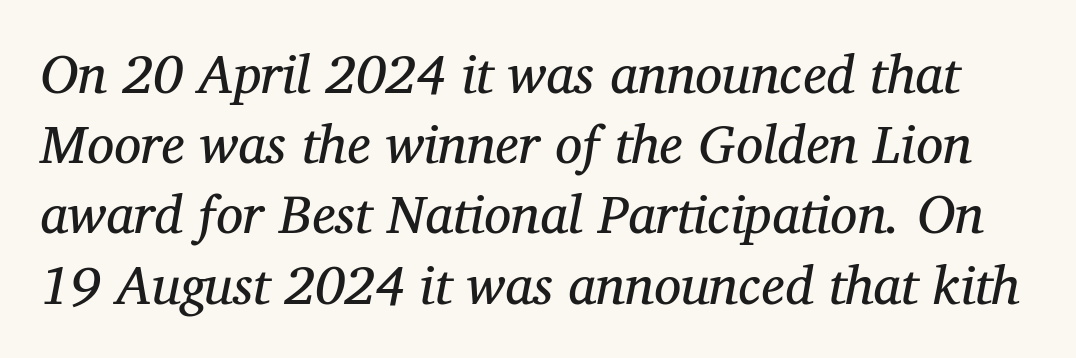
The image shows 54 px regular-weight serif type, italic (leaning right); set normal line spacing (1.3x), normal letter spacing, not underlined; medium stroke contrast and a medium x-height.
